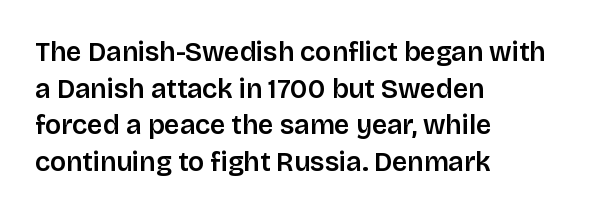
Q: Is the text bold? A: Semi-bold.
Q: Is the text italic (slanted)? A: No, it is upright.
Q: Is the text underlined? A: No.
Q: How is the paragraph aligned? A: Left-aligned.
Q: Is the spacing between letters normal or unusually wide? A: Normal.
Q: Is the spacing between lines tight, normal or loose? A: Normal.
